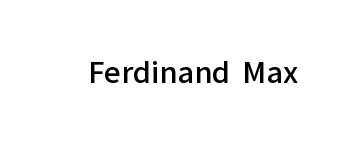
Q: Is the text bold? A: Semi-bold.
Q: Is the text italic (slanted)? A: No, it is upright.
Q: Is the typeface a serif or a sans-serif typeface? A: Sans-serif.
Q: Is the text underlined? A: No.
Q: Is the spacing between letters normal or unusually wide? A: Normal.
Q: Width (condensed, normal, or wide)? A: Normal.
Q: Stroke contrast? A: Low.
Q: x-height? A: Medium.
Q: Monospaced? A: No.
